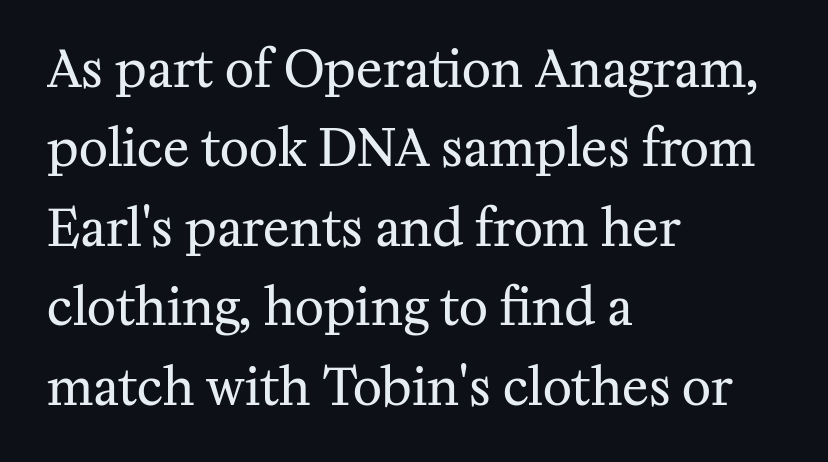
{"serif": "yes", "italic": "no", "bold": "no", "weight": "regular", "width": "normal", "stroke_contrast": "medium", "x_height": "medium", "monospaced": "no", "underline": "no", "align": "left", "line_spacing": "normal", "line_spacing_ratio": 1.59, "letter_spacing": "normal", "letter_spacing_em": 0.0, "glyph_px": 50}
